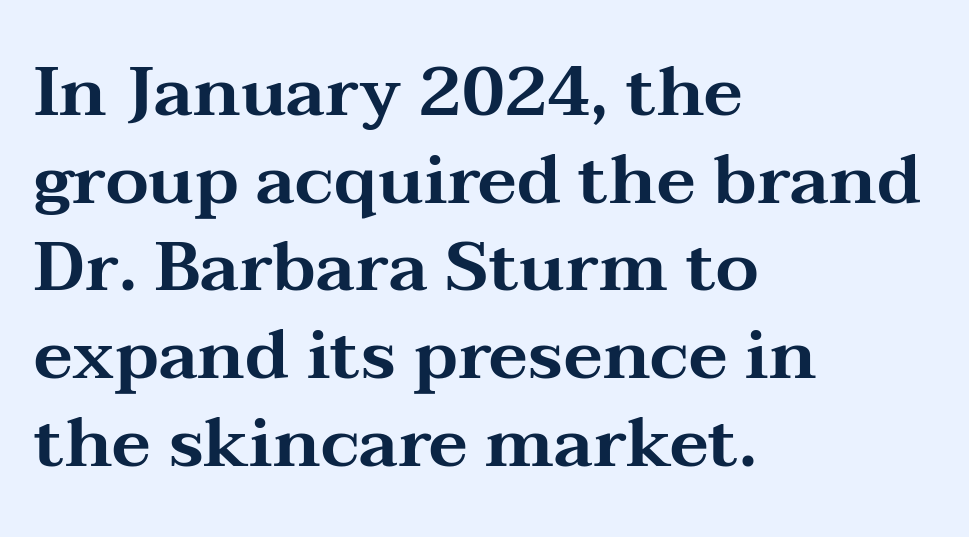
{"serif": "yes", "italic": "no", "width": "wide", "stroke_contrast": "medium", "x_height": "medium", "monospaced": "no", "underline": "no", "align": "left", "line_spacing": "normal", "line_spacing_ratio": 1.27, "letter_spacing": "normal", "letter_spacing_em": 0.0, "glyph_px": 69}
